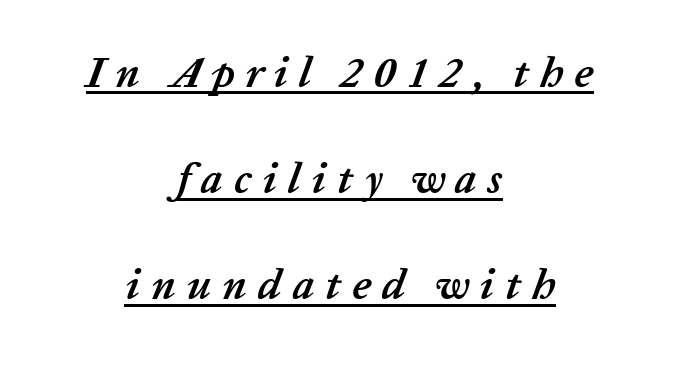
Q: Is the text bold? A: Yes.
Q: Is the text italic (slanted)? A: Yes, it leans right by about 20 degrees.
Q: Is the text underlined? A: Yes.
Q: How is the paragraph aligned? A: Centered.
Q: Is the spacing between letters normal or unusually wide? A: Unusually wide.
Q: Is the spacing between lines tight, normal or loose? A: Loose.
Q: Width (condensed, normal, or wide)? A: Normal.
Q: Stroke contrast? A: Low.
Q: x-height? A: Medium.
Q: Monospaced? A: No.
